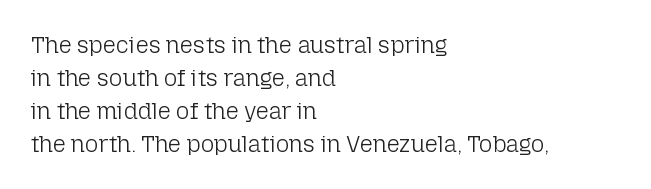
Honestly, the row spacing looks completely unremarkable. Caption: face not bold, strokes unweighted. Posture: vertical. This rendering features lettering with no underline. The setting favours the left margin, as ordinary paragraphs usually do.
